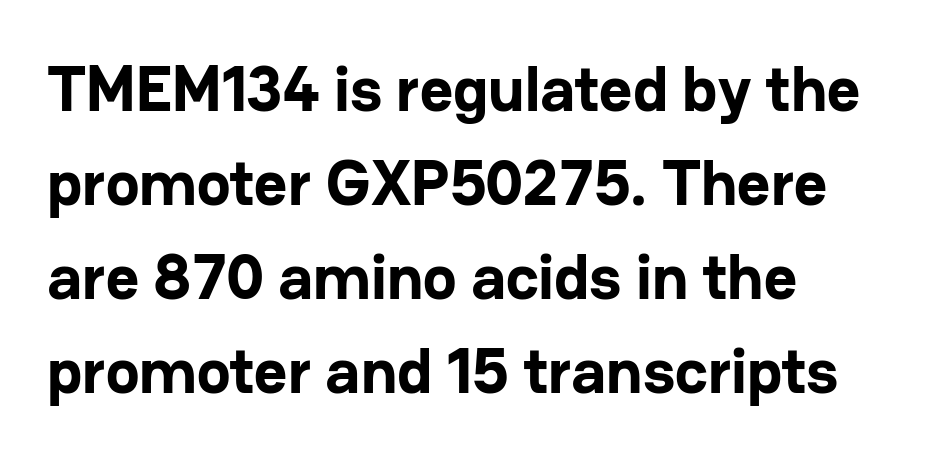
{"serif": "no", "italic": "no", "bold": "yes", "weight": "bold", "width": "normal", "stroke_contrast": "low", "x_height": "medium", "monospaced": "no", "underline": "no", "align": "left", "line_spacing": "normal", "line_spacing_ratio": 1.47, "letter_spacing": "normal", "letter_spacing_em": 0.0, "glyph_px": 64}
